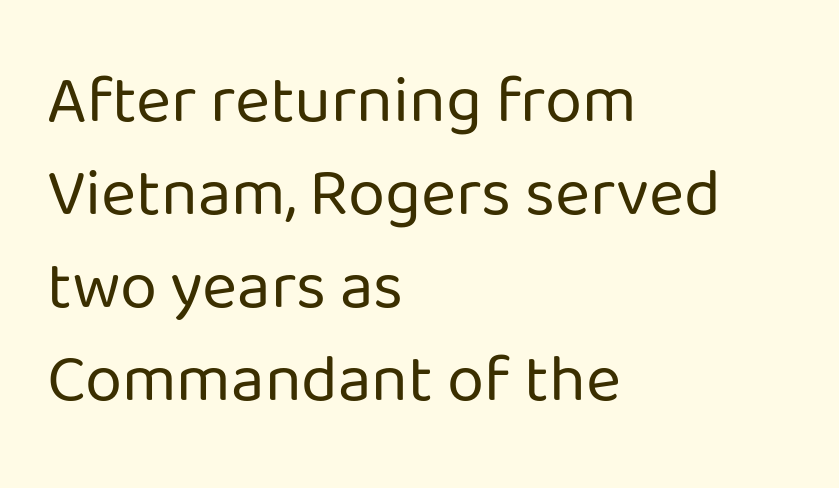
The image shows 67 px regular-weight sans-serif type, upright; set left-aligned, normal line spacing (1.39x), normal letter spacing, not underlined; low stroke contrast and a medium x-height.
